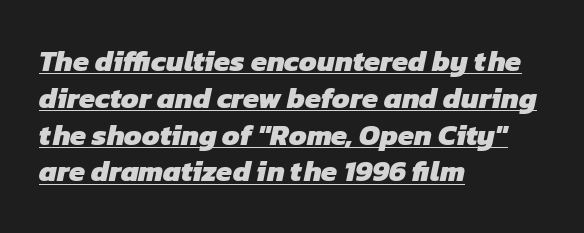
{"serif": "no", "bold": "yes", "weight": "heavy", "width": "normal", "stroke_contrast": "low", "x_height": "medium", "monospaced": "no", "underline": "yes", "align": "left", "line_spacing": "normal", "line_spacing_ratio": 1.27, "letter_spacing": "normal", "letter_spacing_em": 0.0, "glyph_px": 29}
